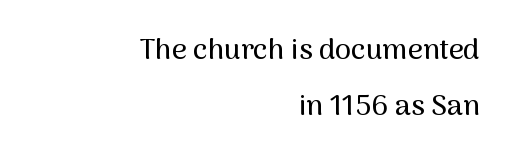
{"serif": "no", "italic": "no", "width": "normal", "stroke_contrast": "medium", "x_height": "medium", "monospaced": "no", "underline": "no", "align": "right", "line_spacing": "loose", "line_spacing_ratio": 1.93, "letter_spacing": "normal", "letter_spacing_em": 0.0, "glyph_px": 29}
